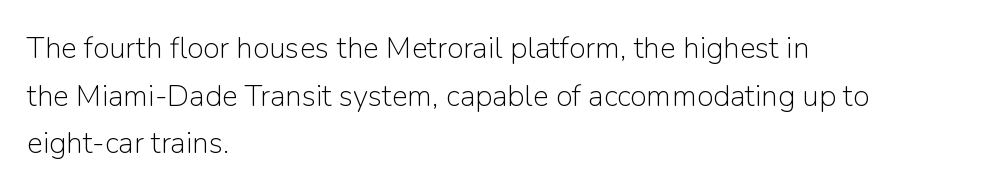
The image shows 30 px light sans-serif type, upright; set left-aligned, normal line spacing (1.59x), normal letter spacing, not underlined; low stroke contrast and a medium x-height.
